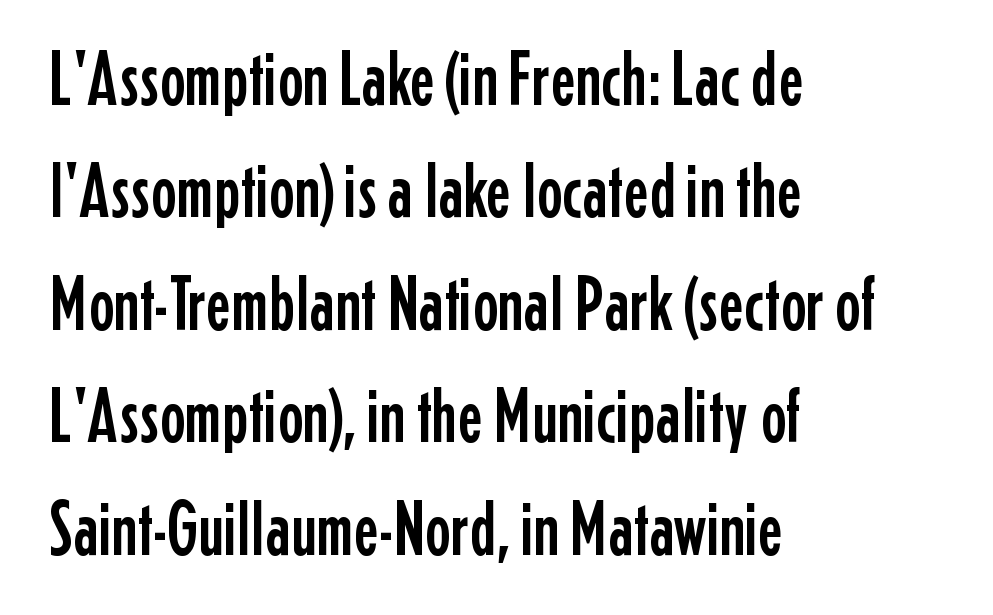
Regarding leading, the lines here are spaced in the standard way. Visually the block forms a straight wall on the left and a jagged coastline on the right. Lines of text with bare space underneath. How are the letters spaced? Ordinarily, with no added tracking. Posture: straight, roman, zero tilt.
